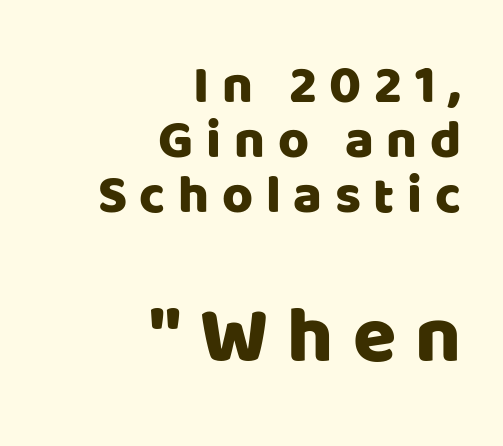
Short note: letters widely spaced. The vertical gap from one line to the next is small. Casual observation: everything's shoved over to the right. The rendering uses natural spacing where letterforms have individual widths. The block sitting lower on the canvas is the one with enlarged characters. This sample uses a sans-serif face.
